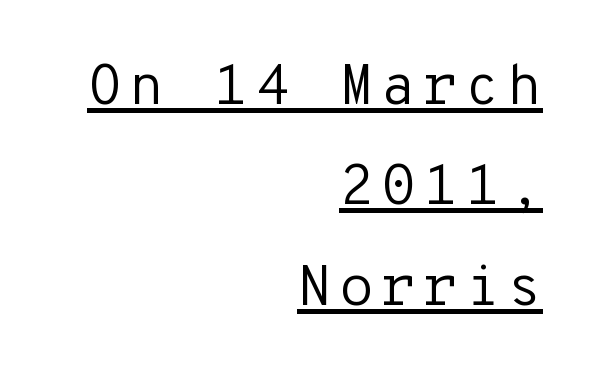
{"serif": "no", "italic": "no", "bold": "no", "weight": "regular", "width": "normal", "stroke_contrast": "low", "x_height": "medium", "monospaced": "yes", "underline": "yes", "align": "right", "line_spacing_ratio": 1.76, "glyph_px": 57}
